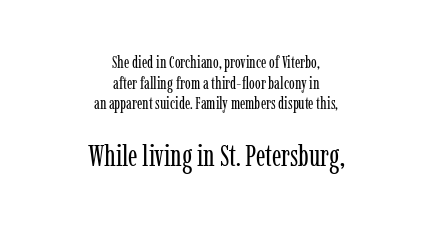
These lines are rendered in a variable-pitch font. The rendering positions every line midway between the sides. Weight: regular or lighter. The gap between lines stays unmarked. This rendering employs a face with finishing strokes, i.e., a serif. This layout puts the modest block above and the oversized block below.
